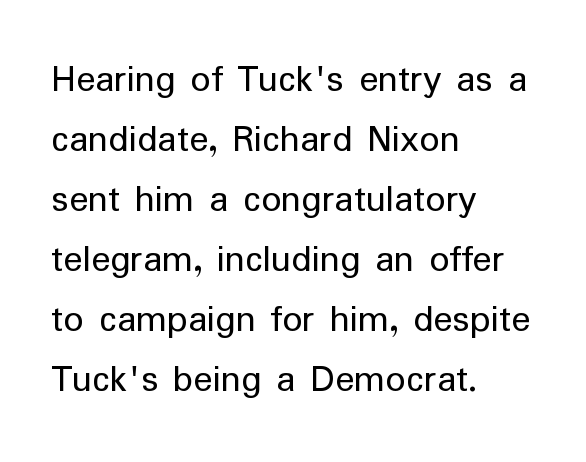
The image shows 40 px regular-weight sans-serif type, upright; set left-aligned, normal line spacing (1.5x), normal letter spacing, not underlined; low stroke contrast and a medium x-height.
